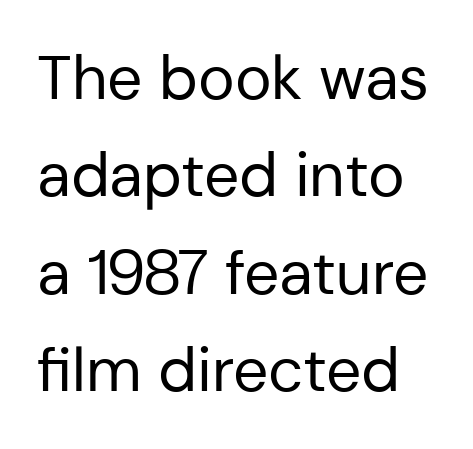
{"serif": "no", "italic": "no", "bold": "no", "weight": "regular", "width": "normal", "stroke_contrast": "low", "x_height": "medium", "monospaced": "no", "underline": "no", "line_spacing": "normal", "line_spacing_ratio": 1.57, "letter_spacing": "normal", "letter_spacing_em": 0.0, "glyph_px": 62}
